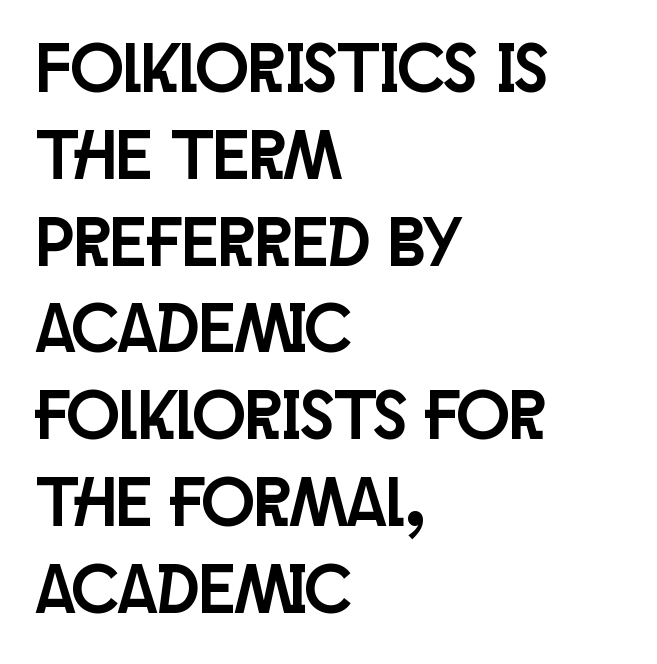
Character widths vary here, with narrow letters taking less room than wide ones. You could call the tracking neutral — neither tight nor loose. Vertical strokes here are truly vertical. The specimen omits any rule beneath the text block's lines.
